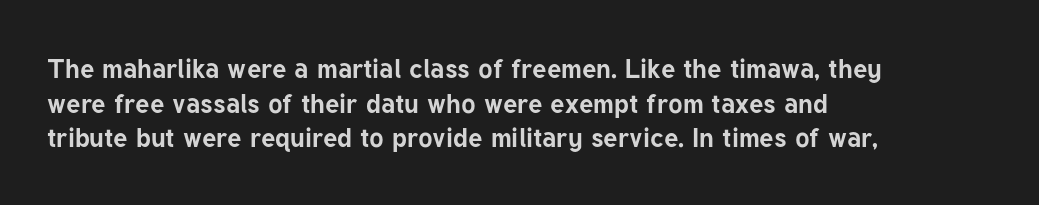
Q: Is the text bold? A: Yes.
Q: Is the text italic (slanted)? A: No, it is upright.
Q: Is the text underlined? A: No.
Q: How is the paragraph aligned? A: Left-aligned.
Q: Is the spacing between letters normal or unusually wide? A: Normal.
Q: Is the spacing between lines tight, normal or loose? A: Normal.
